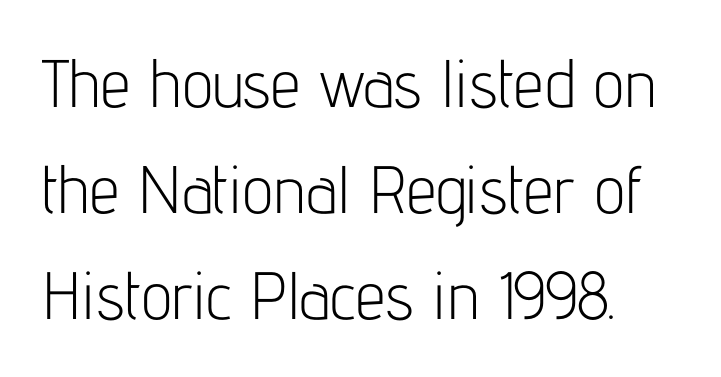
Q: Is the text bold? A: No.
Q: Is the text italic (slanted)? A: No, it is upright.
Q: Is the typeface a serif or a sans-serif typeface? A: Sans-serif.
Q: Is the text underlined? A: No.
Q: Is the spacing between letters normal or unusually wide? A: Normal.
Q: Is the spacing between lines tight, normal or loose? A: Normal.
Q: Width (condensed, normal, or wide)? A: Condensed.
Q: Stroke contrast? A: Low.
Q: x-height? A: Medium.
Q: Monospaced? A: No.
